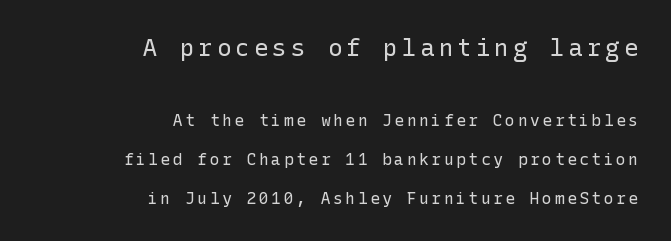
Q: Is the text bold? A: No.
Q: Is the text italic (slanted)? A: No, it is upright.
Q: Is the text underlined? A: No.
Q: How is the paragraph aligned? A: Right-aligned.
Q: Is the spacing between lines tight, normal or loose? A: Loose.
Q: Which block of text is set in a larger size, the first (top) or the second (bottom)? A: The first (top) one.
